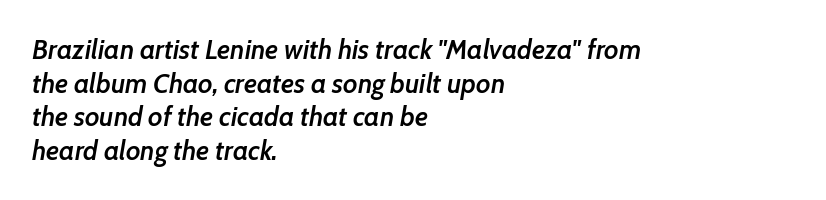
Q: Is the text bold? A: Semi-bold.
Q: Is the text italic (slanted)? A: Yes, it leans right by about 7 degrees.
Q: Is the text underlined? A: No.
Q: How is the paragraph aligned? A: Left-aligned.
Q: Is the spacing between letters normal or unusually wide? A: Normal.
Q: Is the spacing between lines tight, normal or loose? A: Normal.
